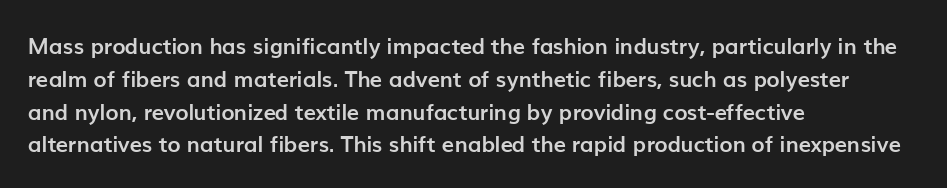
The image shows 22 px bold type, upright; set left-aligned, normal line spacing (1.49x), normal letter spacing, not underlined.
